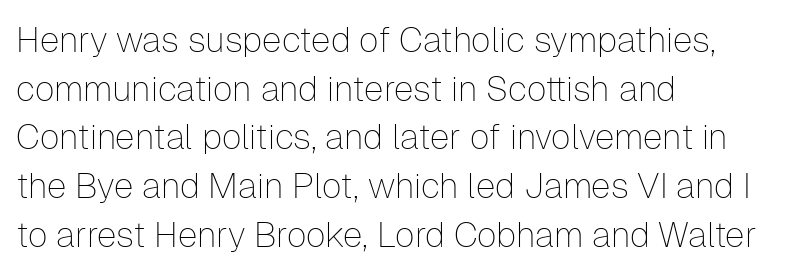
The image shows 35 px thin sans-serif type, upright; set left-aligned, normal line spacing (1.39x), normal letter spacing, not underlined; low stroke contrast and a medium x-height.
